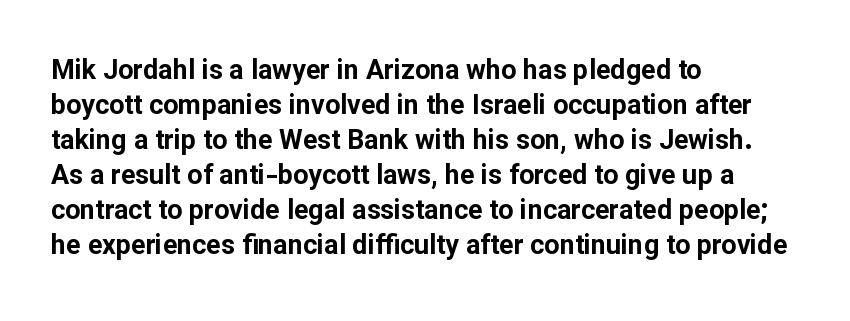
The image shows 27 px bold type, upright; set left-aligned, normal line spacing (1.3x), normal letter spacing, not underlined.
